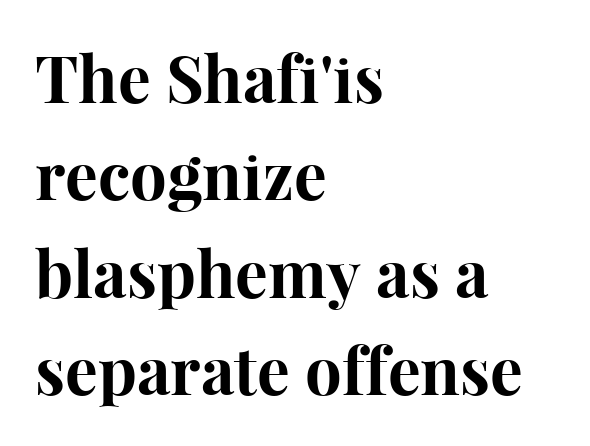
The foot of each line stays bare and open. The passage shown is typed in a proportional face where columns would drift. Heavy-handed strokes throughout: this text is bold. Reading down the block, your eye returns to a fixed left position each line.
